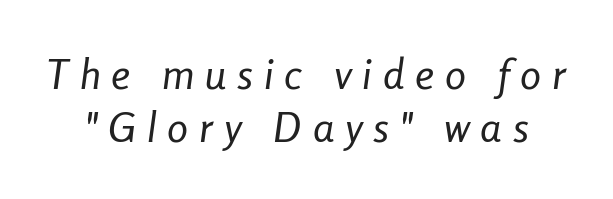
The area under the type is left untouched. Is there much room between lines? A standard amount, neither cramped nor airy. Tracking value appears strongly positive — letters spread wide. Character widths vary here, with narrow letters taking less room than wide ones. Weight: not bold — regular or lighter.
